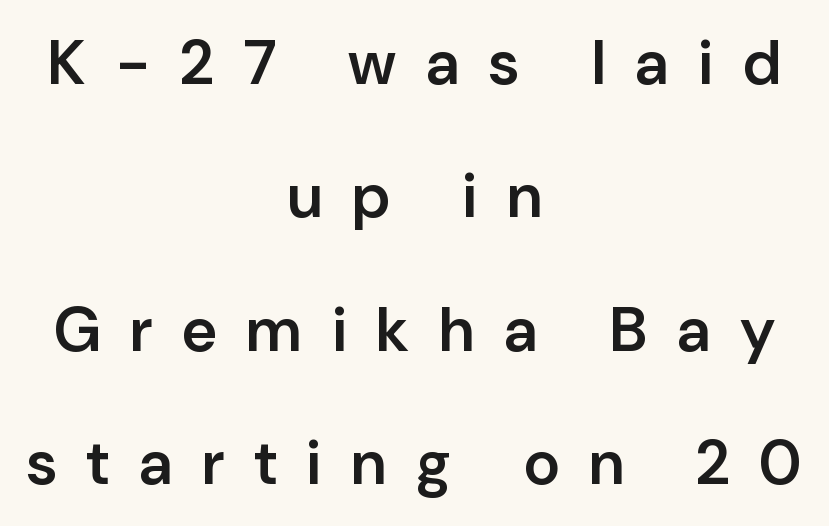
The image shows 62 px semibold sans-serif type, upright; set centered, loose line spacing (2.15x), unusually wide letter spacing (+0.48 em), not underlined; low stroke contrast and a medium x-height.
